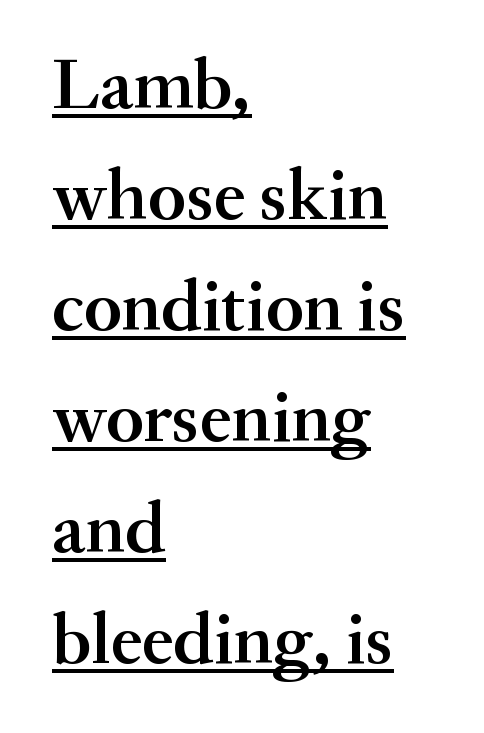
Q: Is the text bold? A: Semi-bold.
Q: Is the text italic (slanted)? A: No, it is upright.
Q: Is the typeface a serif or a sans-serif typeface? A: Serif.
Q: Is the text underlined? A: Yes.
Q: How is the paragraph aligned? A: Left-aligned.
Q: Is the spacing between letters normal or unusually wide? A: Normal.
Q: Is the spacing between lines tight, normal or loose? A: Normal.
Q: Width (condensed, normal, or wide)? A: Normal.
Q: Stroke contrast? A: Medium.
Q: x-height? A: Small.
Q: Monospaced? A: No.
